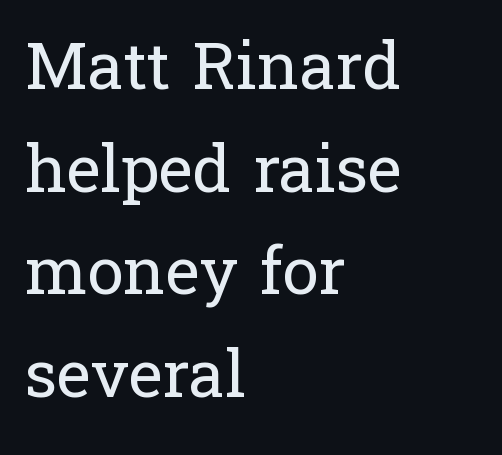
{"serif": "yes", "italic": "no", "bold": "no", "weight": "regular", "width": "normal", "stroke_contrast": "low", "x_height": "medium", "monospaced": "no", "underline": "no", "align": "left", "line_spacing": "normal", "line_spacing_ratio": 1.58, "letter_spacing": "normal", "letter_spacing_em": 0.0, "glyph_px": 65}
